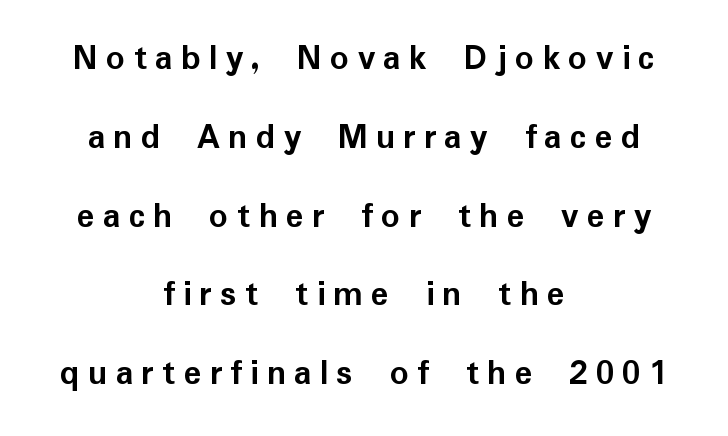
The image shows 37 px semibold sans-serif type, upright; set centered, loose line spacing (2.13x), unusually wide letter spacing (+0.22 em), not underlined; low stroke contrast and a medium x-height.
